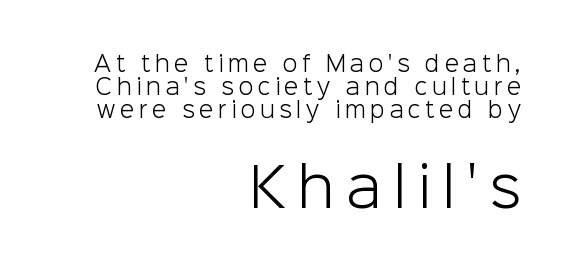
Typesetter's note — lower block bumped up in size, upper block left smaller. The typeface chosen for these lines omits serifs. Every character sits straight up, as roman type does. Vertical stems look standard width or narrower in stroke.
